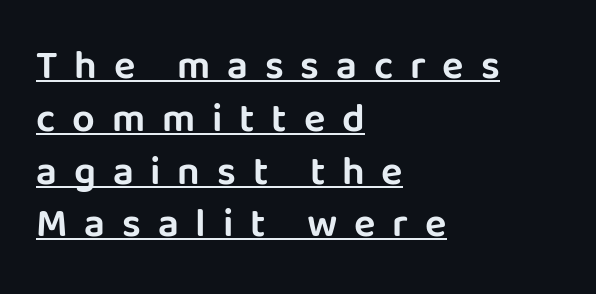
Q: Is the text italic (slanted)? A: No, it is upright.
Q: Is the typeface a serif or a sans-serif typeface? A: Sans-serif.
Q: Is the text underlined? A: Yes.
Q: How is the paragraph aligned? A: Left-aligned.
Q: Is the spacing between letters normal or unusually wide? A: Unusually wide.
Q: Is the spacing between lines tight, normal or loose? A: Normal.
Q: Width (condensed, normal, or wide)? A: Normal.
Q: Stroke contrast? A: Low.
Q: x-height? A: Large.
Q: Monospaced? A: No.
